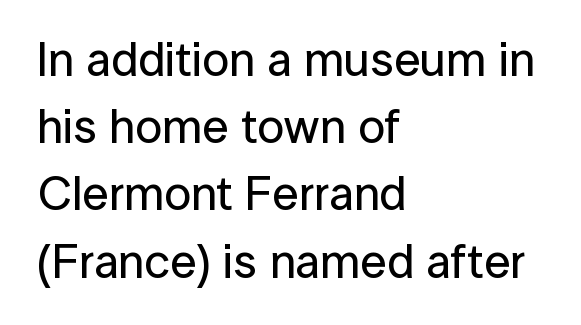
The letters sit at their default tracking, neither squeezed nor spread. Nope, no serifs anywhere on these letters. The setting favours the left margin, as ordinary paragraphs usually do. Evenly set lines give the paragraph a standard silhouette.
